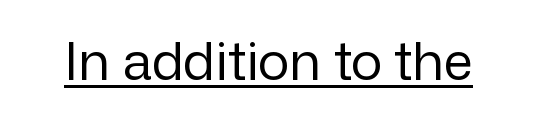
Q: Is the text bold? A: No.
Q: Is the text italic (slanted)? A: No, it is upright.
Q: Is the typeface a serif or a sans-serif typeface? A: Sans-serif.
Q: Is the text underlined? A: Yes.
Q: Is the spacing between letters normal or unusually wide? A: Normal.
Q: Width (condensed, normal, or wide)? A: Normal.
Q: Stroke contrast? A: Low.
Q: x-height? A: Medium.
Q: Monospaced? A: No.
